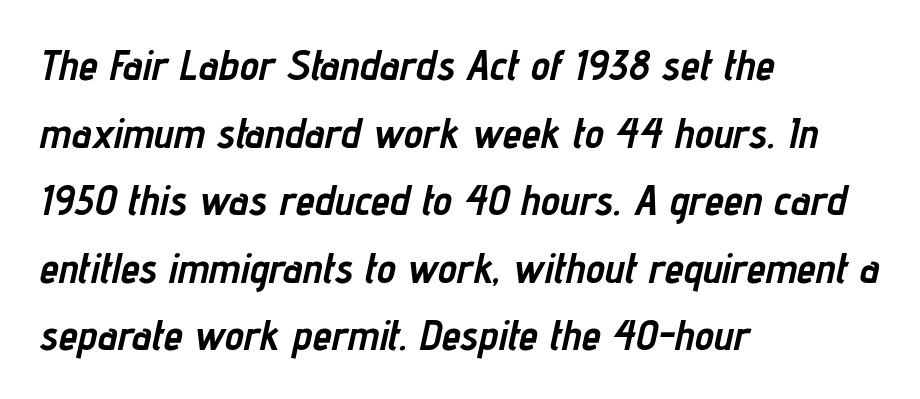
Plenty of ink on the page — the face is bold. Slanted lettering throughout. Letter spacing: default. The rag falls on the right side of this text block. The space beneath each line is pristine and unruled. Is this a fixed-width face? No — the glyphs have proportional, varying widths.
